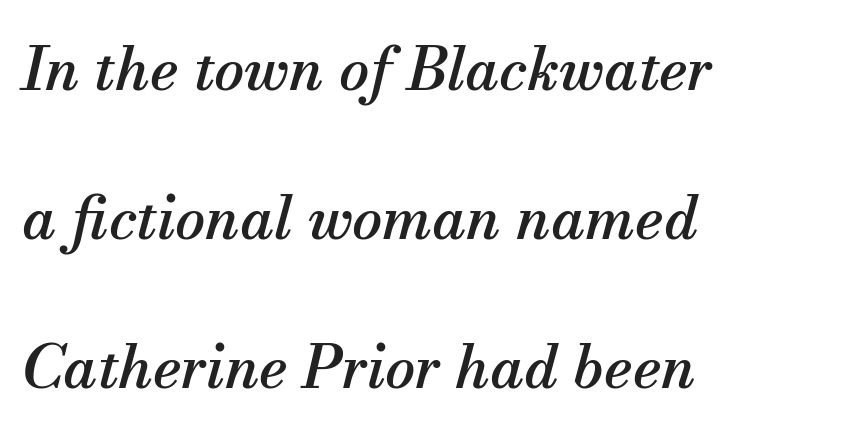
Q: Is the text italic (slanted)? A: Yes, it leans right by about 13 degrees.
Q: Is the typeface a serif or a sans-serif typeface? A: Serif.
Q: Is the text underlined? A: No.
Q: How is the paragraph aligned? A: Left-aligned.
Q: Is the spacing between letters normal or unusually wide? A: Normal.
Q: Is the spacing between lines tight, normal or loose? A: Loose.
Q: Width (condensed, normal, or wide)? A: Normal.
Q: Stroke contrast? A: Medium.
Q: x-height? A: Small.
Q: Monospaced? A: No.
